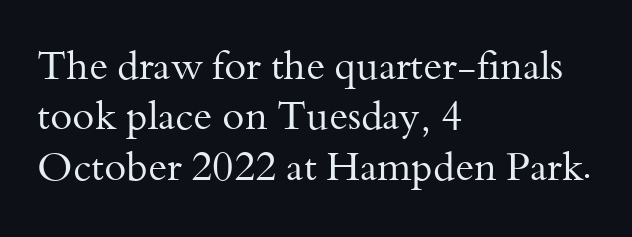
Q: Is the text bold? A: No.
Q: Is the text italic (slanted)? A: No, it is upright.
Q: Is the typeface a serif or a sans-serif typeface? A: Serif.
Q: Is the text underlined? A: No.
Q: How is the paragraph aligned? A: Left-aligned.
Q: Is the spacing between letters normal or unusually wide? A: Normal.
Q: Is the spacing between lines tight, normal or loose? A: Normal.
Q: Width (condensed, normal, or wide)? A: Normal.
Q: Stroke contrast? A: Medium.
Q: x-height? A: Small.
Q: Monospaced? A: No.
